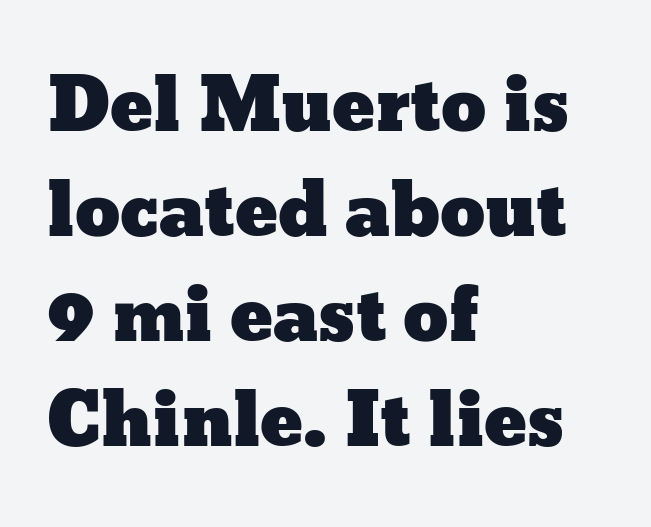
The image shows 72 px wide type, upright; set left-aligned, normal line spacing (1.46x), normal letter spacing, not underlined; low stroke contrast and a medium x-height.
